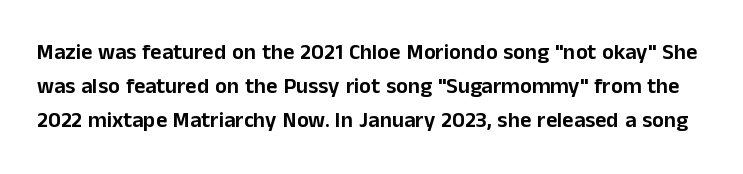
A roman cut, with each character standing at attention. Has an underline been added? It has not. The block of text has a typical density, with ordinary space between rows. How are the letters spaced? Ordinarily, with no added tracking.
